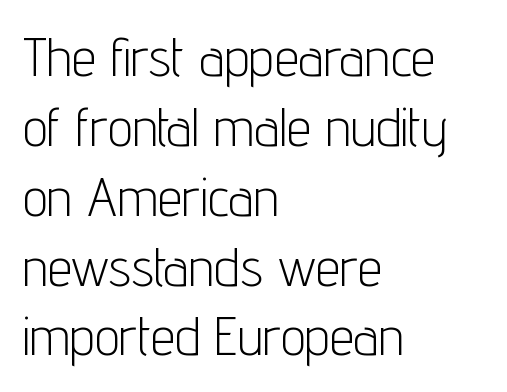
The image shows 55 px light, condensed sans-serif type, upright; set left-aligned, normal line spacing (1.27x), normal letter spacing, not underlined; low stroke contrast and a medium x-height.
